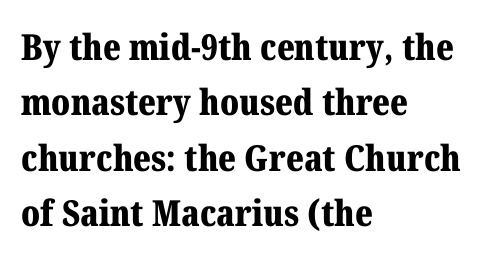
This rendering uses left alignment, leaving the right contour irregular. You could not count columns in this text — the font is proportionally spaced. The rows are spaced the way most documents space them. Lines of text with bare space underneath. If you drew a line through each stem, it would be perfectly vertical.
